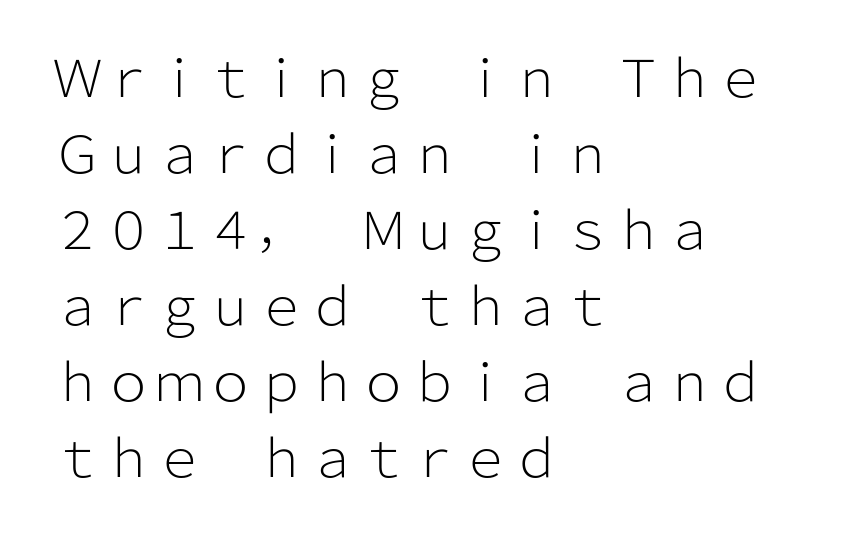
Q: Is the text bold? A: No.
Q: Is the text italic (slanted)? A: No, it is upright.
Q: Is the typeface a serif or a sans-serif typeface? A: Sans-serif.
Q: Is the text underlined? A: No.
Q: How is the paragraph aligned? A: Left-aligned.
Q: Is the spacing between letters normal or unusually wide? A: Normal.
Q: Is the spacing between lines tight, normal or loose? A: Normal.
Q: Width (condensed, normal, or wide)? A: Normal.
Q: Stroke contrast? A: Low.
Q: x-height? A: Medium.
Q: Monospaced? A: No.
